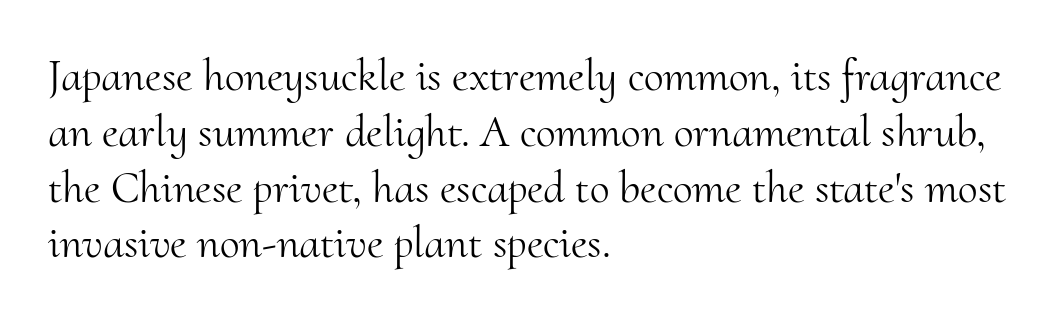
The image shows 45 px light serif type, upright; set left-aligned, line spacing 1.24x, normal letter spacing, not underlined; medium stroke contrast and a small x-height.
